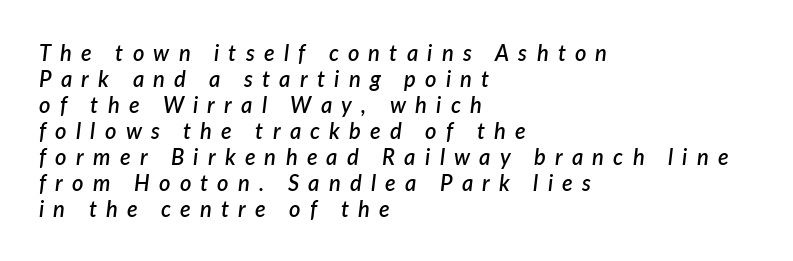
{"italic": "yes", "lean": "right", "slant_degrees": 7, "bold": "semi", "underline": "no", "align": "left", "line_spacing_ratio": 1.18, "letter_spacing": "wide", "letter_spacing_em": 0.42, "glyph_px": 22}
